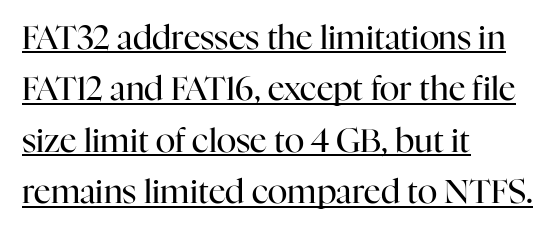
{"serif": "yes", "italic": "no", "bold": "no", "weight": "regular", "width": "normal", "stroke_contrast": "high", "x_height": "medium", "monospaced": "no", "underline": "yes", "align": "left", "line_spacing": "normal", "line_spacing_ratio": 1.56, "letter_spacing": "normal", "letter_spacing_em": 0.0, "glyph_px": 33}
